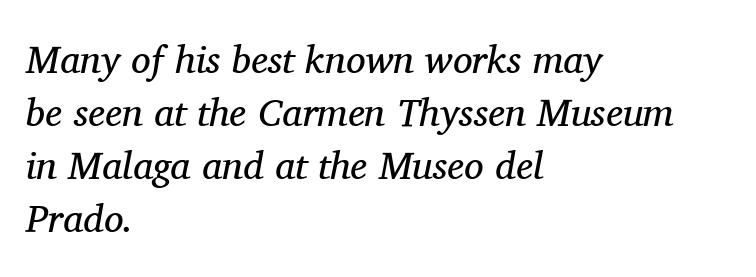
Q: Is the text bold? A: No.
Q: Is the text italic (slanted)? A: Yes, it leans right by about 11 degrees.
Q: Is the typeface a serif or a sans-serif typeface? A: Serif.
Q: Is the text underlined? A: No.
Q: How is the paragraph aligned? A: Left-aligned.
Q: Is the spacing between letters normal or unusually wide? A: Normal.
Q: Is the spacing between lines tight, normal or loose? A: Normal.
Q: Width (condensed, normal, or wide)? A: Normal.
Q: Stroke contrast? A: Medium.
Q: x-height? A: Medium.
Q: Monospaced? A: No.
